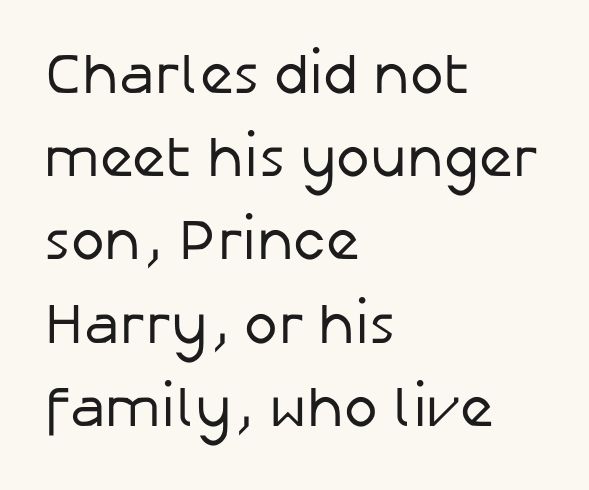
Q: Is the text bold? A: No.
Q: Is the text italic (slanted)? A: No, it is upright.
Q: Is the typeface a serif or a sans-serif typeface? A: Sans-serif.
Q: Is the text underlined? A: No.
Q: How is the paragraph aligned? A: Left-aligned.
Q: Is the spacing between letters normal or unusually wide? A: Normal.
Q: Is the spacing between lines tight, normal or loose? A: Normal.
Q: Width (condensed, normal, or wide)? A: Normal.
Q: Stroke contrast? A: Low.
Q: x-height? A: Medium.
Q: Monospaced? A: No.
